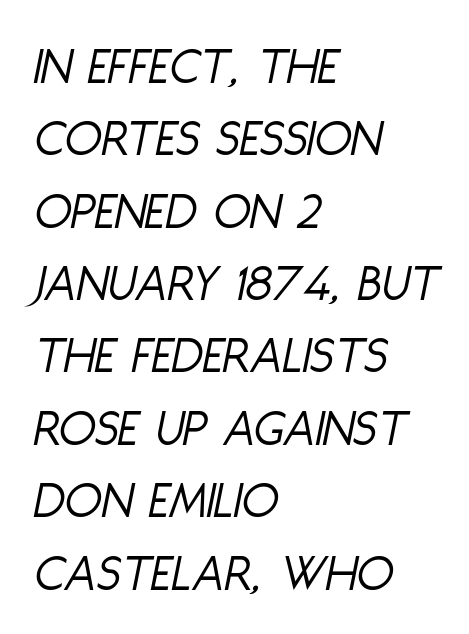
Here the designer chose a conventional face with non-uniform glyph widths. Unbolded letterforms with no extra heft. Compared with ordinary roman type, these characters are visibly tilted. Does extra space separate the letters? No, they use regular spacing.
